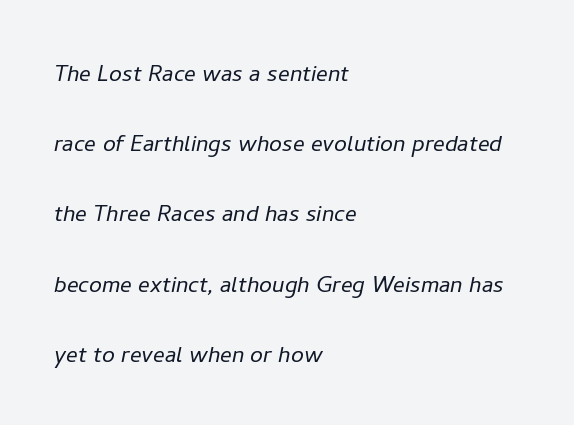
Q: Is the text bold? A: No.
Q: Is the text italic (slanted)? A: Yes, it leans right by about 11 degrees.
Q: Is the text underlined? A: No.
Q: How is the paragraph aligned? A: Left-aligned.
Q: Is the spacing between letters normal or unusually wide? A: Normal.
Q: Is the spacing between lines tight, normal or loose? A: Loose.
Q: Width (condensed, normal, or wide)? A: Normal.
Q: Stroke contrast? A: Low.
Q: x-height? A: Medium.
Q: Monospaced? A: No.
